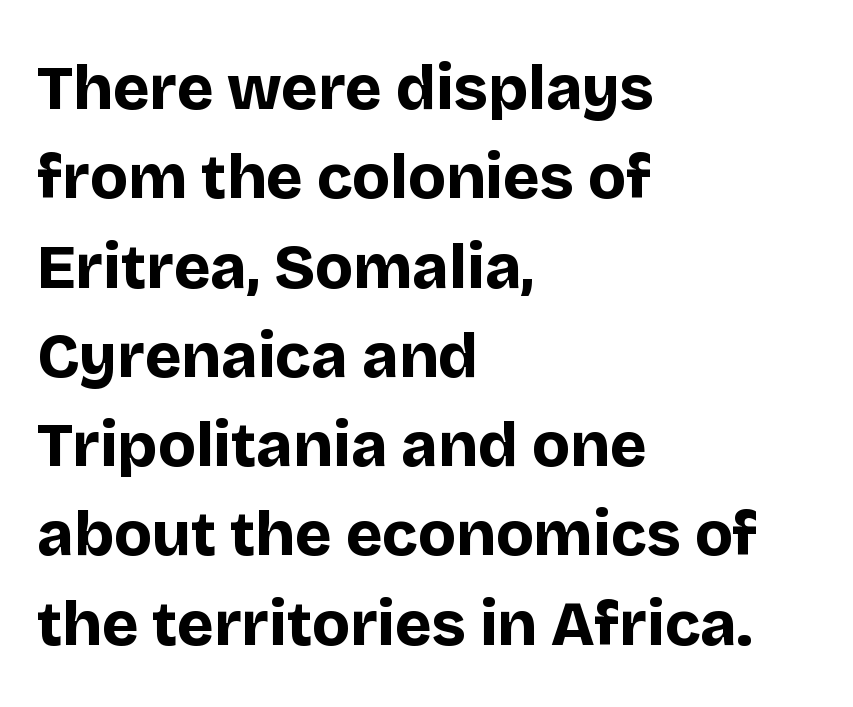
The image shows 62 px bold sans-serif type, upright; set left-aligned, normal line spacing (1.44x), normal letter spacing, not underlined; low stroke contrast and a large x-height.
